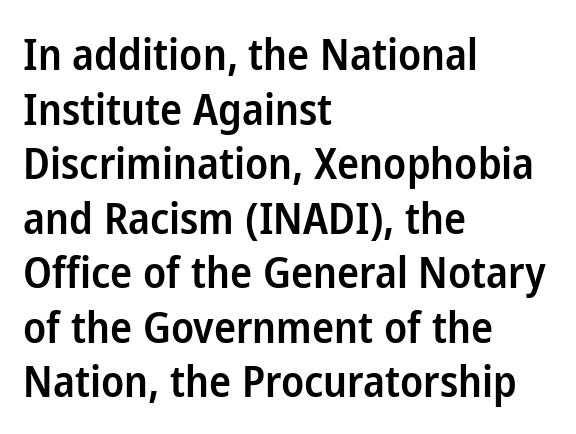
The image shows 44 px semibold, condensed sans-serif type, upright; set left-aligned, line spacing 1.24x, normal letter spacing, not underlined; low stroke contrast and a medium x-height.
